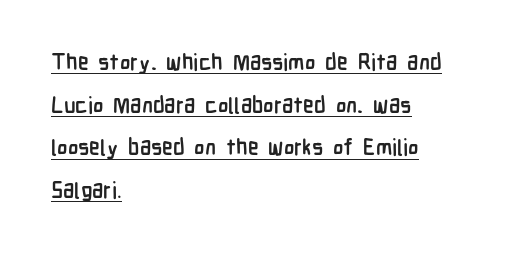
The image shows 22 px bold type, upright; set left-aligned, loose line spacing (1.94x), normal letter spacing, underlined.
